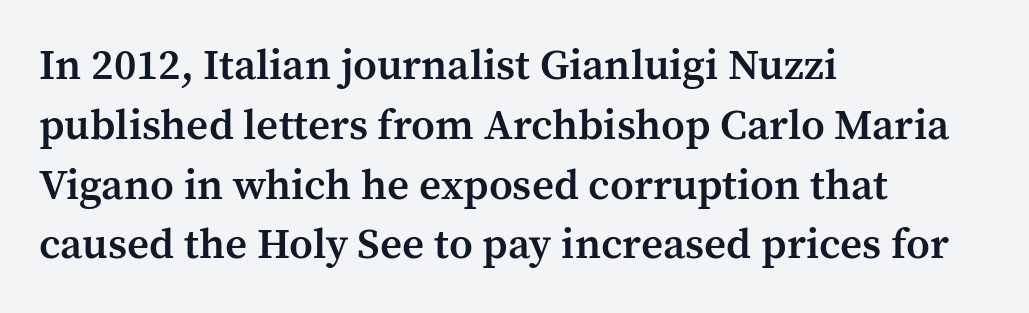
Regarding serifs, this sample has them. There is no visible air inserted between adjacent glyphs. Is the block centered? No — it sits flush against the left margin. Lines of text with bare space underneath. The passage shown stacks its lines at a standard gap.
